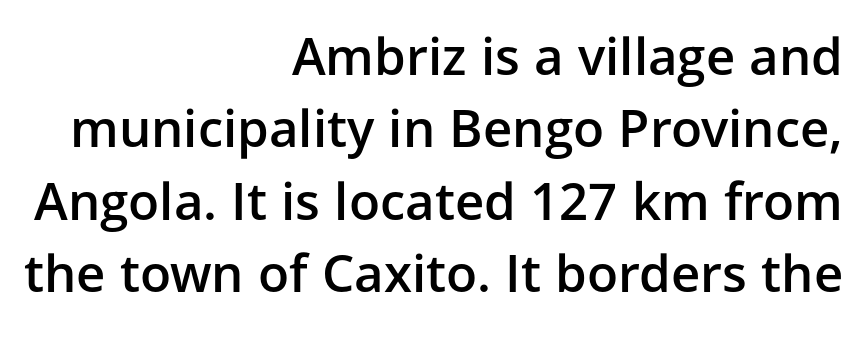
{"serif": "no", "italic": "no", "bold": "semi", "weight": "semibold", "width": "normal", "stroke_contrast": "low", "x_height": "medium", "monospaced": "no", "underline": "no", "align": "right", "line_spacing": "normal", "line_spacing_ratio": 1.42, "letter_spacing": "normal", "letter_spacing_em": 0.0, "glyph_px": 51}
